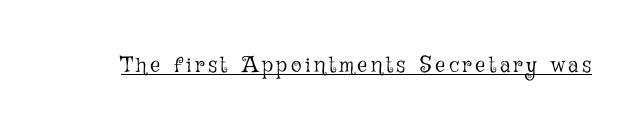
Q: Is the text bold? A: No.
Q: Is the text italic (slanted)? A: No, it is upright.
Q: Is the text underlined? A: Yes.
